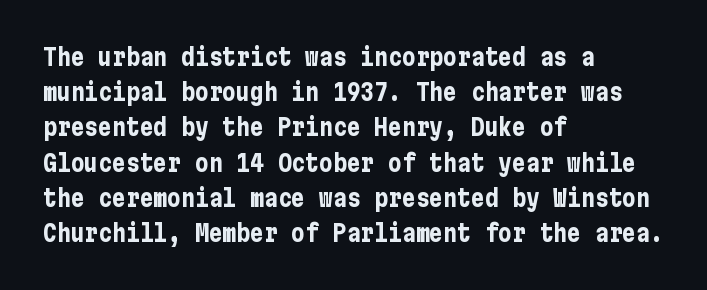
Q: Is the text bold? A: Yes.
Q: Is the text italic (slanted)? A: No, it is upright.
Q: Is the text underlined? A: No.
Q: How is the paragraph aligned? A: Left-aligned.
Q: Is the spacing between letters normal or unusually wide? A: Normal.
Q: Is the spacing between lines tight, normal or loose? A: Normal.
